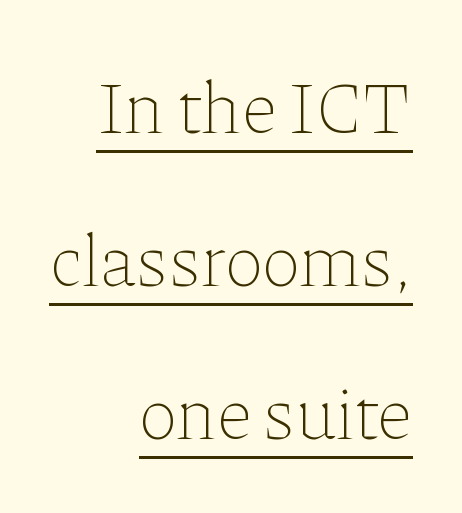
Q: Is the text bold? A: No.
Q: Is the text italic (slanted)? A: No, it is upright.
Q: Is the text underlined? A: Yes.
Q: How is the paragraph aligned? A: Right-aligned.
Q: Is the spacing between letters normal or unusually wide? A: Normal.
Q: Is the spacing between lines tight, normal or loose? A: Loose.
Q: Width (condensed, normal, or wide)? A: Normal.
Q: Stroke contrast? A: Low.
Q: x-height? A: Medium.
Q: Monospaced? A: No.
